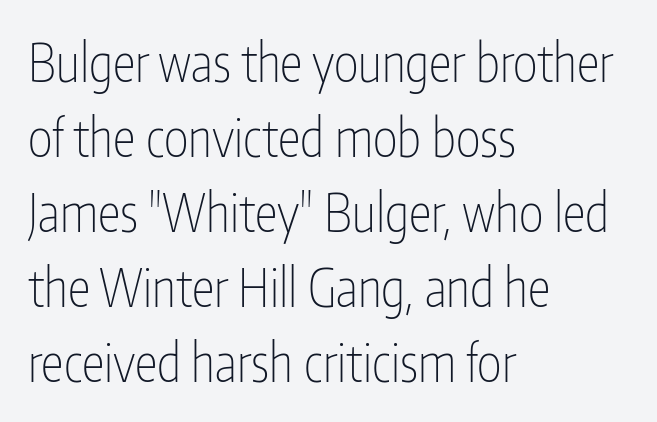
{"serif": "no", "italic": "no", "bold": "no", "weight": "thin", "width": "condensed", "stroke_contrast": "low", "x_height": "medium", "monospaced": "no", "underline": "no", "align": "left", "line_spacing": "normal", "line_spacing_ratio": 1.44, "letter_spacing": "normal", "letter_spacing_em": 0.0, "glyph_px": 52}
